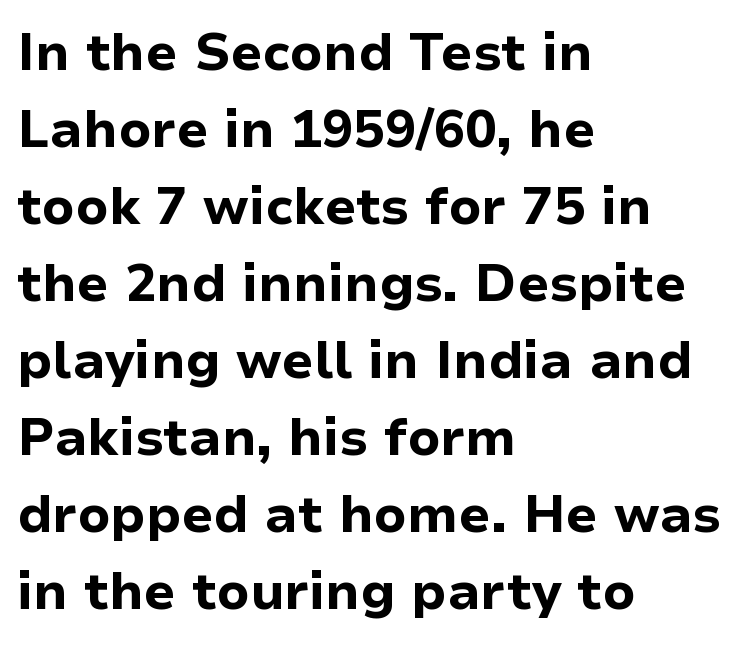
The image shows 52 px bold sans-serif type, upright; set left-aligned, normal line spacing (1.48x), normal letter spacing, not underlined; low stroke contrast and a medium x-height.
